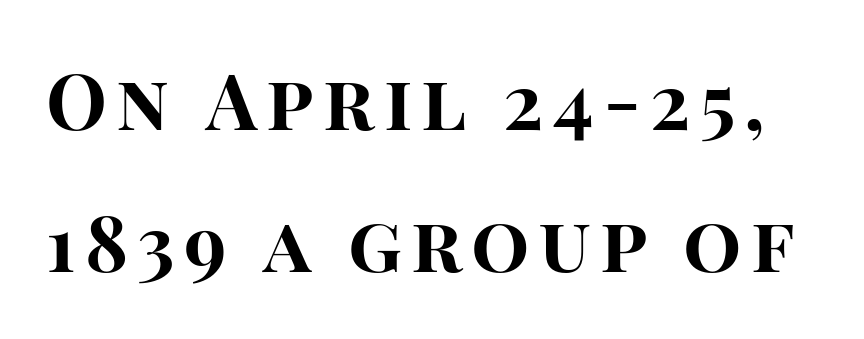
{"serif": "no", "italic": "no", "bold": "yes", "weight": "bold", "width": "normal", "stroke_contrast": "high", "x_height": "large", "monospaced": "no", "underline": "no", "line_spacing_ratio": 1.85, "glyph_px": 77}
